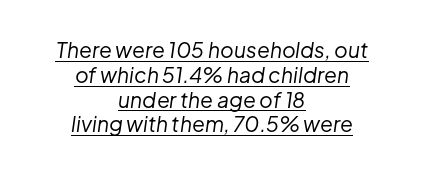
{"italic": "yes", "lean": "right", "slant_degrees": 8, "bold": "no", "underline": "yes", "align": "center", "line_spacing_ratio": 1.18, "letter_spacing": "normal", "letter_spacing_em": 0.0, "glyph_px": 21}
